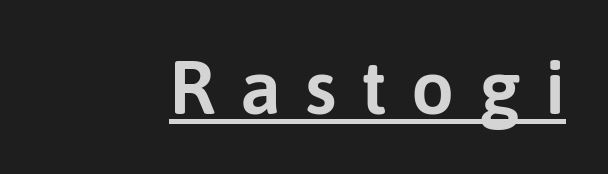
{"serif": "no", "italic": "no", "width": "normal", "stroke_contrast": "low", "x_height": "medium", "monospaced": "no", "underline": "yes", "letter_spacing": "wide", "letter_spacing_em": 0.32, "glyph_px": 76}
